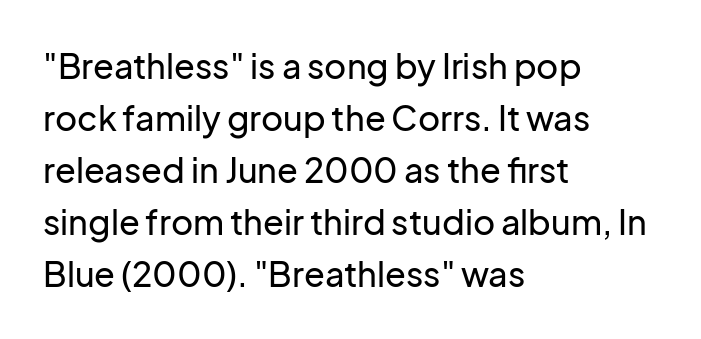
The rendering uses a moderate line-height, typical for paragraphs. A bare baseline throughout the passage. Classification — sans serif. Words appear dense and cohesive because spacing is normal. Reading down the block, your eye returns to a fixed left position each line.
